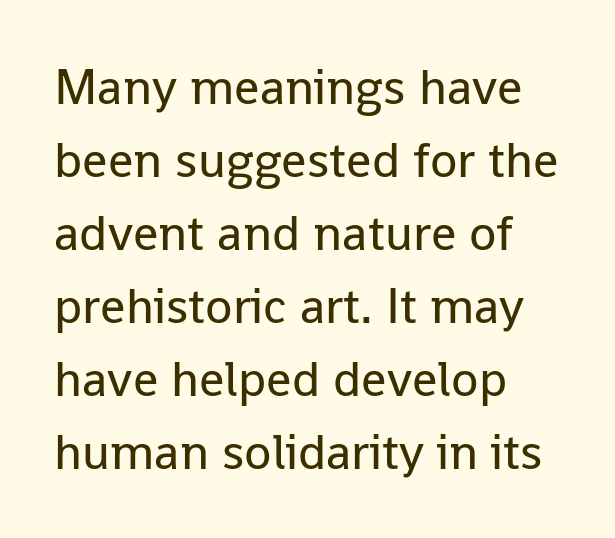
Q: Is the text bold? A: No.
Q: Is the text italic (slanted)? A: No, it is upright.
Q: Is the typeface a serif or a sans-serif typeface? A: Sans-serif.
Q: Is the text underlined? A: No.
Q: How is the paragraph aligned? A: Left-aligned.
Q: Is the spacing between letters normal or unusually wide? A: Normal.
Q: Is the spacing between lines tight, normal or loose? A: Normal.
Q: Width (condensed, normal, or wide)? A: Normal.
Q: Stroke contrast? A: Low.
Q: x-height? A: Medium.
Q: Monospaced? A: No.
